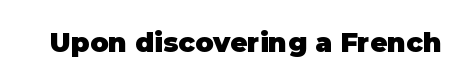
The image shows 27 px bold type, upright; set normal letter spacing, not underlined.
